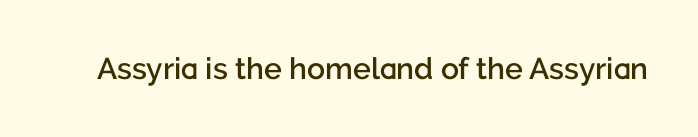
The image shows 30 px semibold sans-serif type, upright; set normal letter spacing, not underlined; low stroke contrast and a medium x-height.
